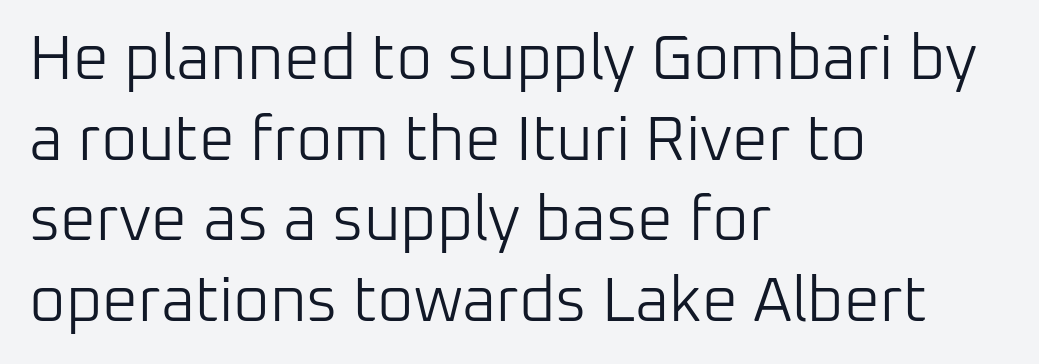
{"serif": "no", "italic": "no", "bold": "no", "weight": "light", "width": "normal", "stroke_contrast": "low", "x_height": "medium", "monospaced": "no", "underline": "no", "align": "left", "line_spacing": "normal", "line_spacing_ratio": 1.28, "letter_spacing": "normal", "letter_spacing_em": 0.0, "glyph_px": 63}
